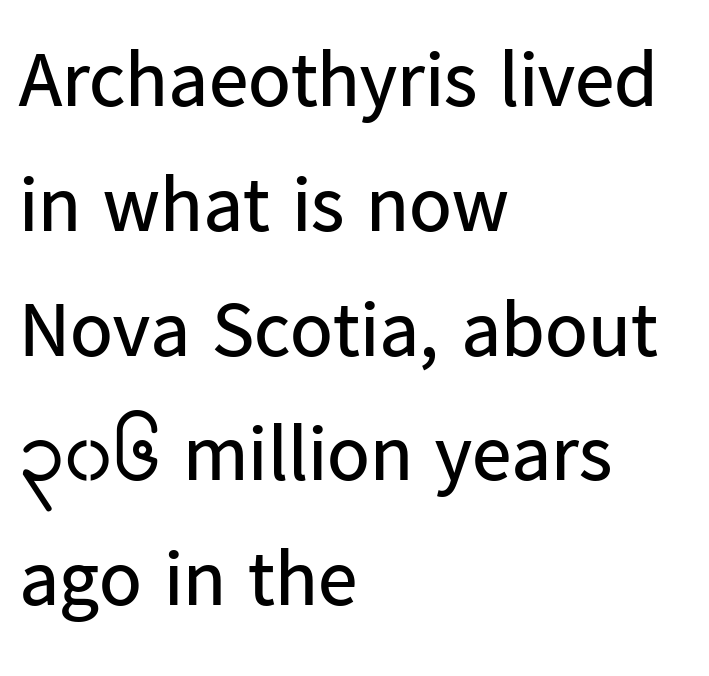
The image shows 79 px regular-weight sans-serif type, upright; set left-aligned, normal line spacing (1.58x), normal letter spacing, not underlined; low stroke contrast and a medium x-height.
